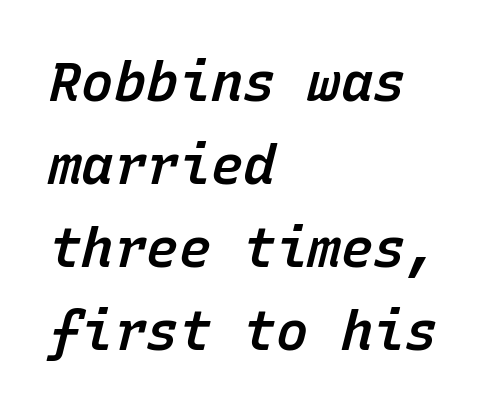
Q: Is the text bold? A: Semi-bold.
Q: Is the text italic (slanted)? A: Yes, it leans right by about 15 degrees.
Q: Is the text underlined? A: No.
Q: How is the paragraph aligned? A: Left-aligned.
Q: Is the spacing between letters normal or unusually wide? A: Normal.
Q: Is the spacing between lines tight, normal or loose? A: Normal.
Q: Width (condensed, normal, or wide)? A: Normal.
Q: Stroke contrast? A: Low.
Q: x-height? A: Medium.
Q: Monospaced? A: Yes.
